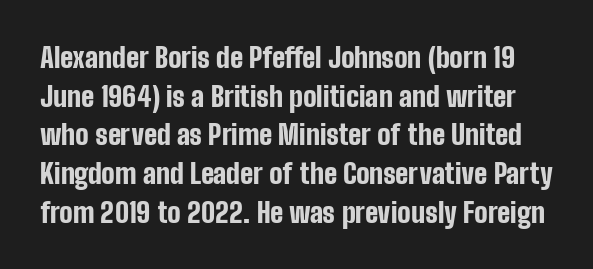
The image shows 28 px bold, condensed sans-serif type, upright; set normal line spacing (1.38x), normal letter spacing, not underlined; low stroke contrast and a medium x-height.
